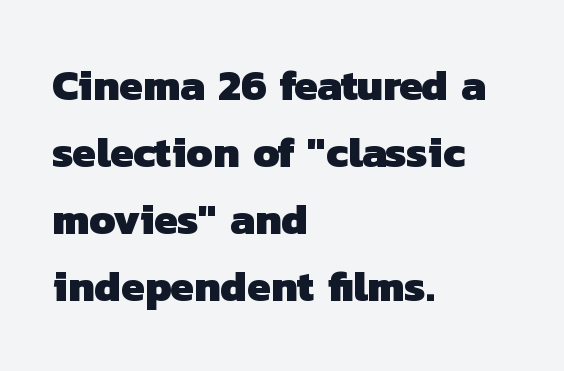
Q: Is the text bold? A: Yes.
Q: Is the typeface a serif or a sans-serif typeface? A: Sans-serif.
Q: Is the text underlined? A: No.
Q: How is the paragraph aligned? A: Left-aligned.
Q: Is the spacing between letters normal or unusually wide? A: Normal.
Q: Is the spacing between lines tight, normal or loose? A: Normal.
Q: Width (condensed, normal, or wide)? A: Normal.
Q: Stroke contrast? A: Low.
Q: x-height? A: Medium.
Q: Monospaced? A: No.
